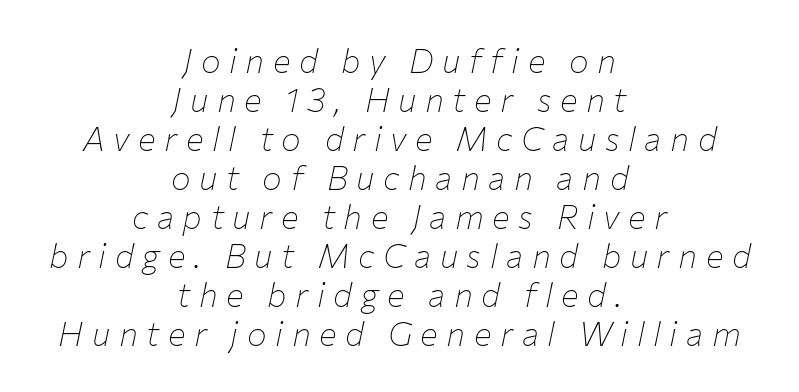
{"italic": "yes", "lean": "right", "slant_degrees": 12, "bold": "no", "weight": "thin", "width": "normal", "stroke_contrast": "low", "x_height": "medium", "monospaced": "no", "underline": "no", "align": "center", "line_spacing_ratio": 1.18, "letter_spacing": "wide", "letter_spacing_em": 0.26, "glyph_px": 33}
